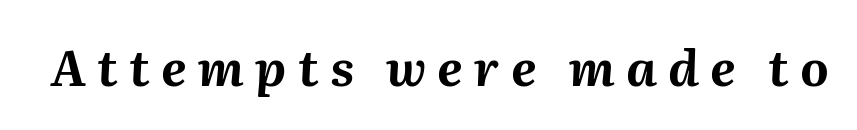
Q: Is the text bold? A: Yes.
Q: Is the text italic (slanted)? A: Yes, it leans right by about 2 degrees.
Q: Is the text underlined? A: No.
Q: Is the spacing between letters normal or unusually wide? A: Unusually wide.
Q: Width (condensed, normal, or wide)? A: Normal.
Q: Stroke contrast? A: Medium.
Q: x-height? A: Medium.
Q: Monospaced? A: No.
